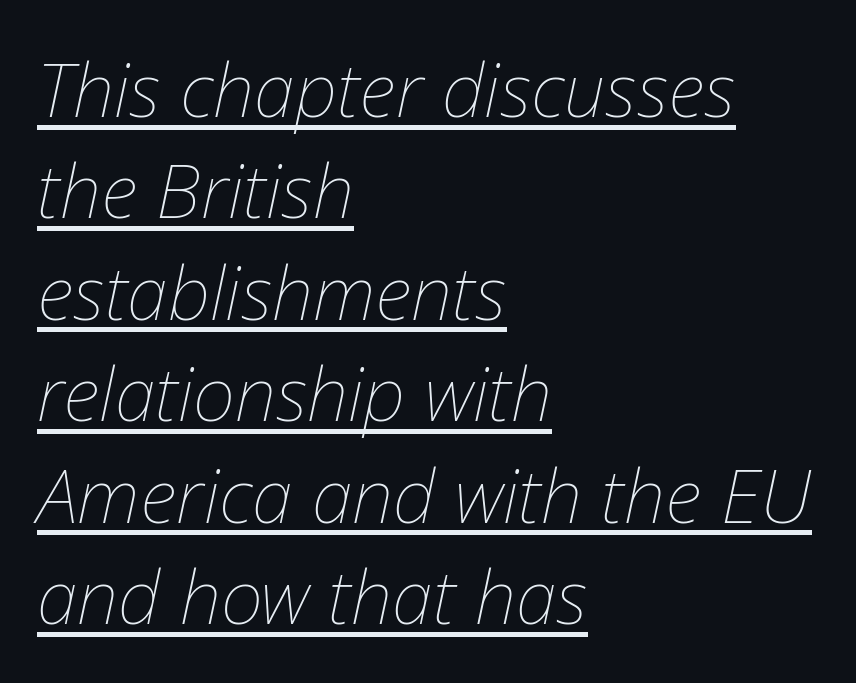
{"italic": "yes", "lean": "right", "slant_degrees": 12, "bold": "no", "weight": "thin", "width": "normal", "stroke_contrast": "low", "x_height": "medium", "monospaced": "no", "underline": "yes", "align": "left", "line_spacing": "normal", "line_spacing_ratio": 1.37, "letter_spacing": "normal", "letter_spacing_em": 0.0, "glyph_px": 74}
